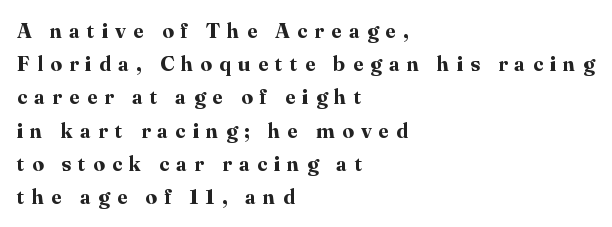
Glyph-to-glyph distance is far greater than everyday printed text. The area under the type is left untouched. The face used here has the dense, thick strokes of a bold. Left-aligned paragraph, ragged on the right. Unlike italic type, these characters show no tilt at all.
